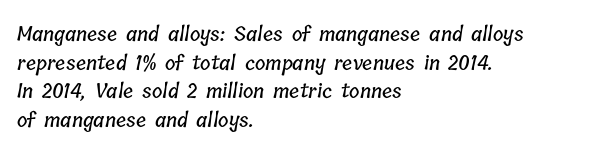
The image shows 20 px text type; set left-aligned, normal line spacing (1.43x), normal letter spacing, not underlined.
